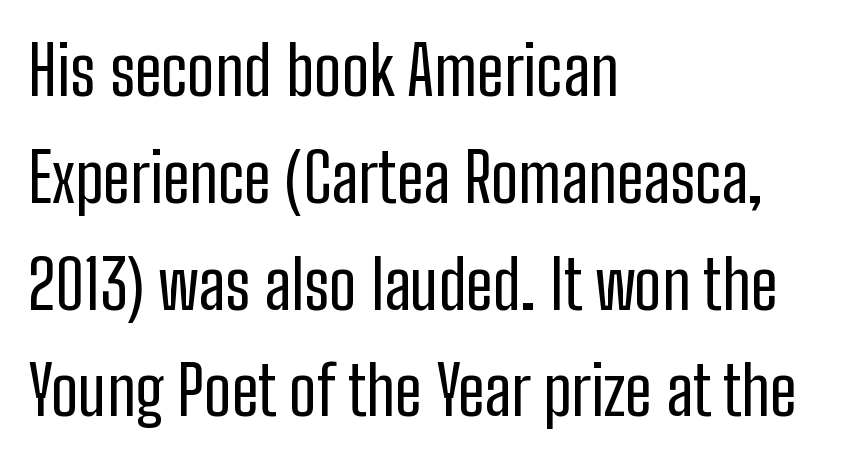
Q: Is the text bold? A: No.
Q: Is the text italic (slanted)? A: No, it is upright.
Q: Is the typeface a serif or a sans-serif typeface? A: Sans-serif.
Q: Is the text underlined? A: No.
Q: How is the paragraph aligned? A: Left-aligned.
Q: Is the spacing between letters normal or unusually wide? A: Normal.
Q: Is the spacing between lines tight, normal or loose? A: Normal.
Q: Width (condensed, normal, or wide)? A: Condensed.
Q: Stroke contrast? A: Low.
Q: x-height? A: Medium.
Q: Monospaced? A: No.
